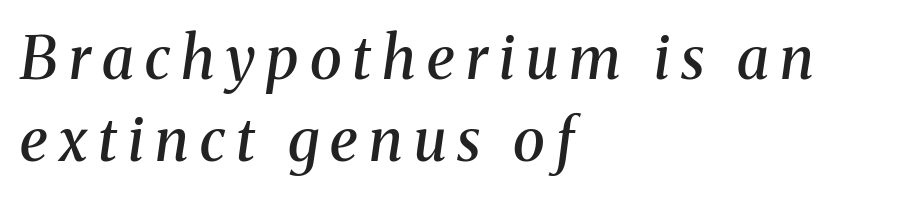
Here the designer chose a conventional face with non-uniform glyph widths. Is the block centered? No — it sits flush against the left margin. Interline gaps are of average width in this sample. Anything drawn beneath the words? Only blank space. The glyphs have the mass of a demibold cut, below bold. This sample uses a serif face.
